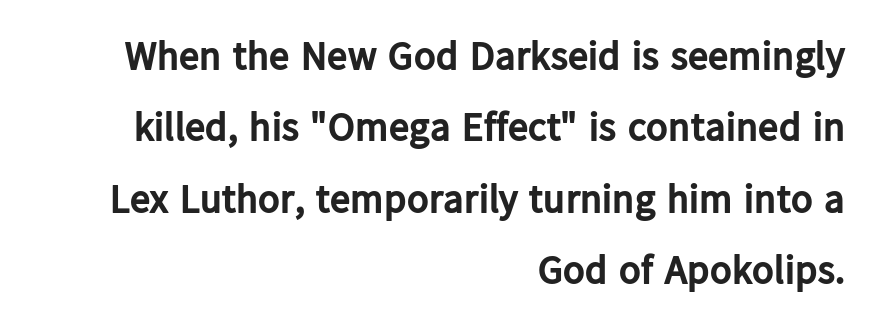
Tall strokes in this sample are plumb rather than angled. The type family on display is of the sans-serif kind. Only glyphs here, with clear space below each row. Is the letter spacing exaggerated? No — it looks like the ordinary default.
